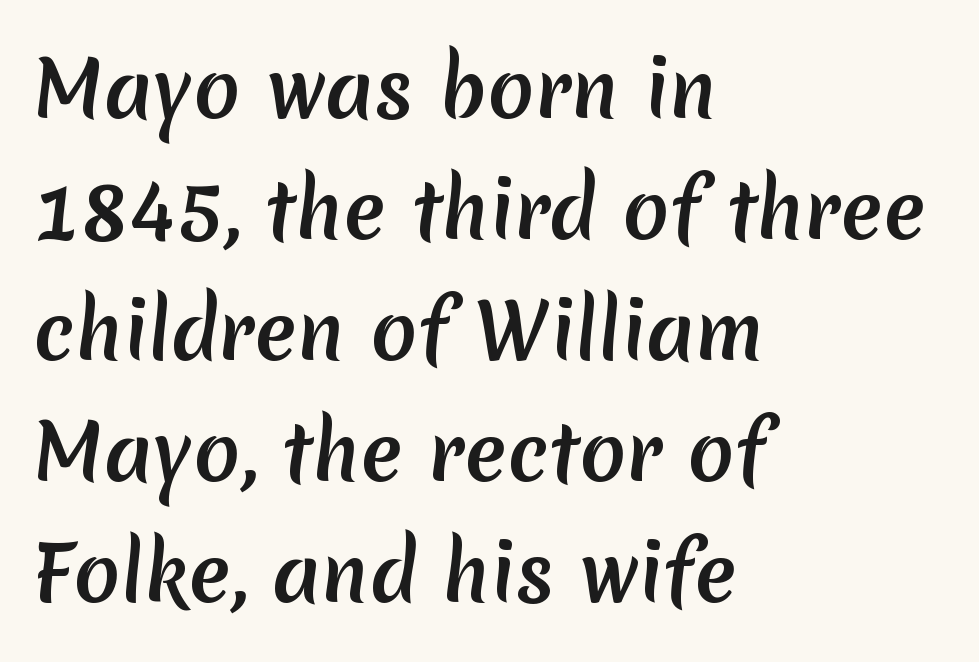
The image shows 77 px sans-serif type; set left-aligned, normal line spacing (1.57x), normal letter spacing, not underlined; medium stroke contrast and a medium x-height.
